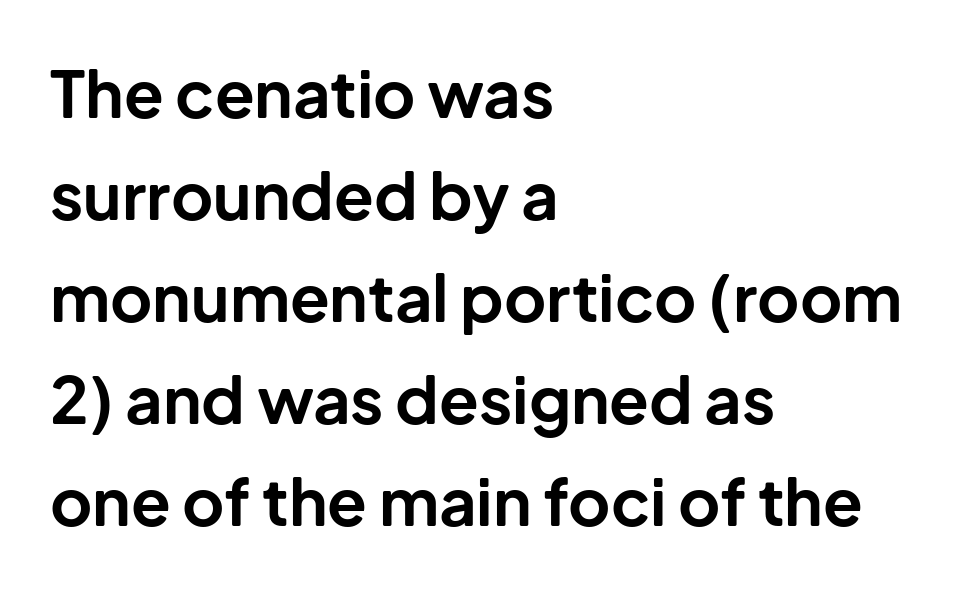
The strokes are fattened all the way to bold. Every row of glyphs begins at an identical x-position on the left. Ascenders rise straight up at ninety degrees. The characters display no serif detailing; their extremities are plain. Has an underline been added? It has not. The rows are spaced the way most documents space them.
